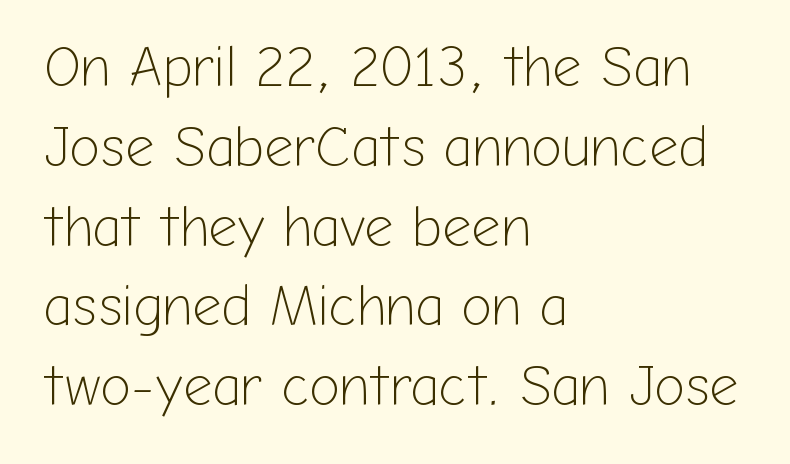
The image shows 57 px light sans-serif type, upright; set left-aligned, normal line spacing (1.4x), normal letter spacing, not underlined; low stroke contrast and a medium x-height.
